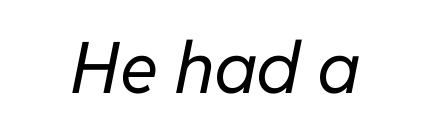
{"italic": "yes", "lean": "right", "slant_degrees": 11, "bold": "no", "weight": "regular", "width": "normal", "stroke_contrast": "low", "x_height": "medium", "monospaced": "no", "underline": "no", "align": "center", "letter_spacing": "normal", "letter_spacing_em": 0.0, "glyph_px": 71}
